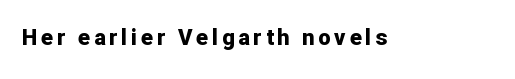
{"italic": "no", "bold": "yes", "underline": "no", "glyph_px": 22}
